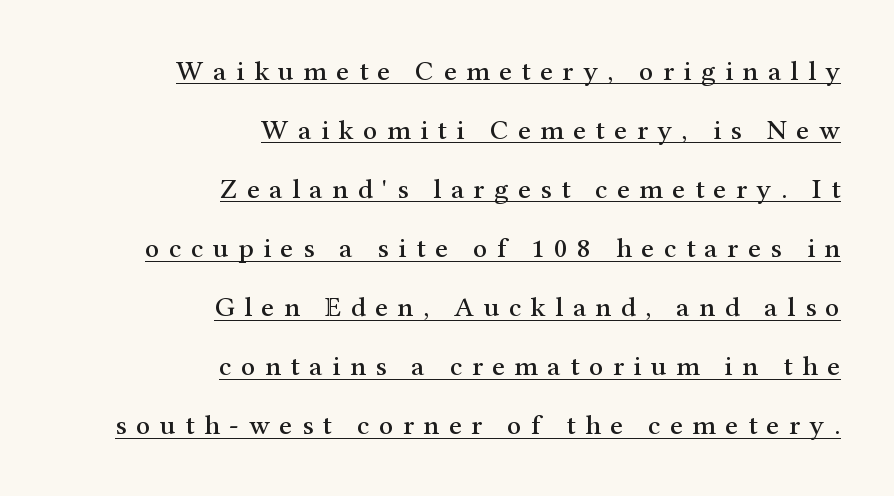
Q: Is the text italic (slanted)? A: No, it is upright.
Q: Is the typeface a serif or a sans-serif typeface? A: Serif.
Q: Is the text underlined? A: Yes.
Q: How is the paragraph aligned? A: Right-aligned.
Q: Is the spacing between letters normal or unusually wide? A: Unusually wide.
Q: Is the spacing between lines tight, normal or loose? A: Loose.
Q: Width (condensed, normal, or wide)? A: Normal.
Q: Stroke contrast? A: Medium.
Q: x-height? A: Medium.
Q: Monospaced? A: No.
